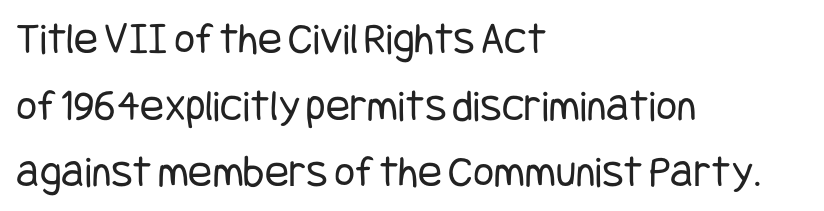
{"serif": "no", "italic": "no", "bold": "no", "weight": "regular", "width": "condensed", "stroke_contrast": "low", "x_height": "large", "underline": "no", "align": "left", "line_spacing": "normal", "line_spacing_ratio": 1.48, "letter_spacing": "normal", "letter_spacing_em": 0.0, "glyph_px": 45}
